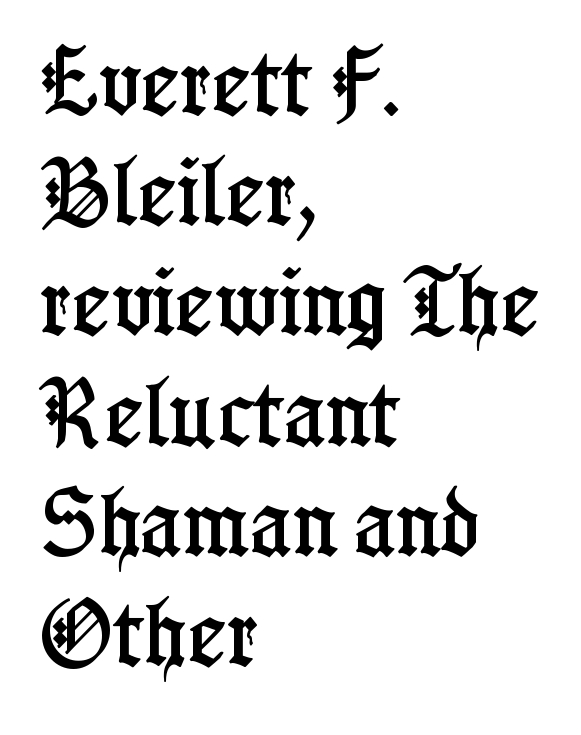
Q: Is the text italic (slanted)? A: No, it is upright.
Q: Is the typeface a serif or a sans-serif typeface? A: Serif.
Q: Is the text underlined? A: No.
Q: How is the paragraph aligned? A: Left-aligned.
Q: Is the spacing between letters normal or unusually wide? A: Normal.
Q: Is the spacing between lines tight, normal or loose? A: Normal.
Q: Width (condensed, normal, or wide)? A: Condensed.
Q: Stroke contrast? A: Low.
Q: x-height? A: Medium.
Q: Monospaced? A: No.
